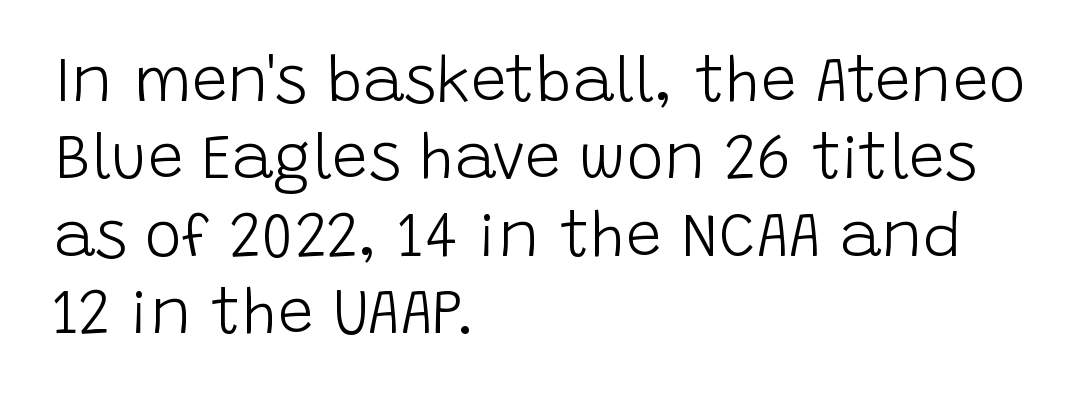
{"serif": "no", "italic": "no", "bold": "no", "weight": "light", "width": "normal", "stroke_contrast": "low", "x_height": "large", "monospaced": "no", "underline": "no", "align": "left", "line_spacing_ratio": 1.23, "letter_spacing": "normal", "letter_spacing_em": 0.0, "glyph_px": 63}
